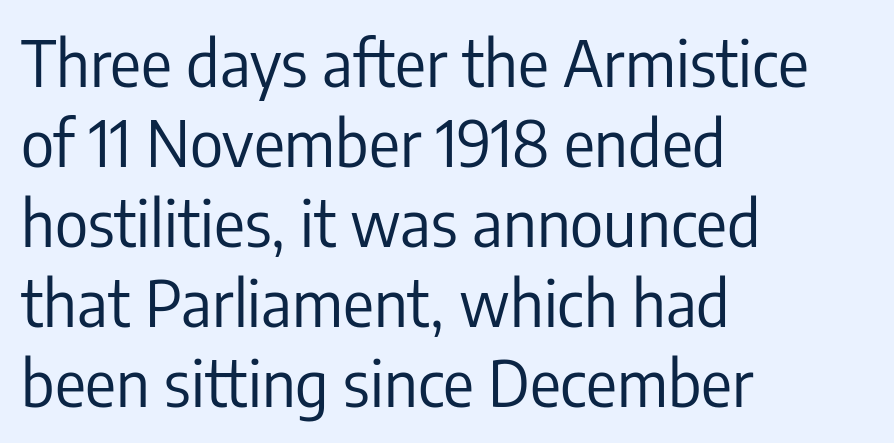
The image shows 64 px regular-weight, condensed sans-serif type, upright; set left-aligned, normal line spacing (1.25x), normal letter spacing, not underlined; low stroke contrast and a medium x-height.
